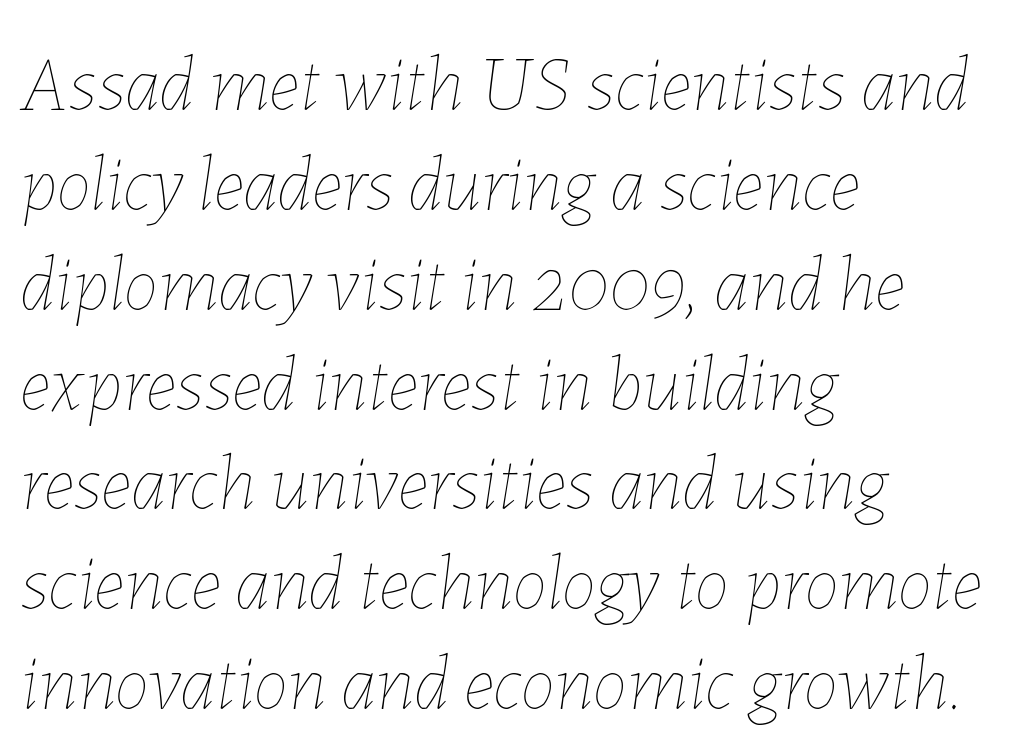
Q: Is the text bold? A: No.
Q: Is the text italic (slanted)? A: Yes, it leans right by about 7 degrees.
Q: Is the text underlined? A: No.
Q: How is the paragraph aligned? A: Left-aligned.
Q: Is the spacing between letters normal or unusually wide? A: Normal.
Q: Is the spacing between lines tight, normal or loose? A: Normal.
Q: Width (condensed, normal, or wide)? A: Normal.
Q: Stroke contrast? A: Low.
Q: x-height? A: Medium.
Q: Monospaced? A: No.
